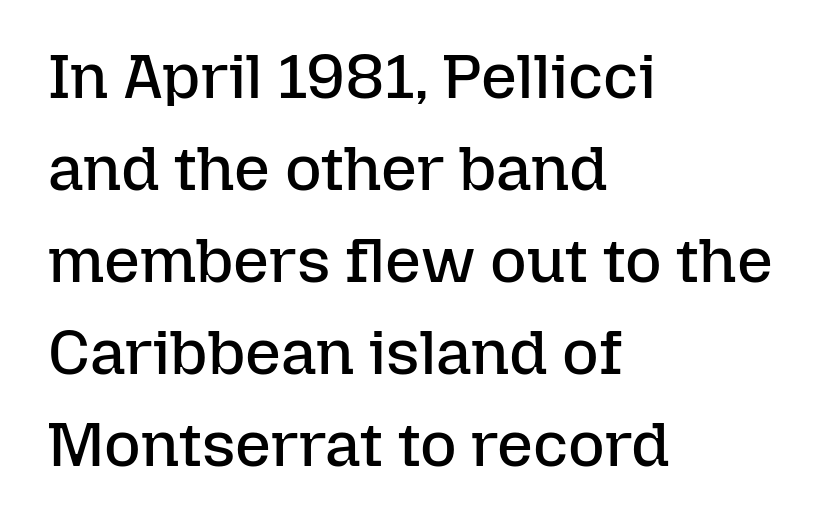
Alignment: flush left. These lines are rendered in a variable-pitch font. Rule under the text: the space is simply empty. This is not heavy type; no bold has been used. This is the regular roman posture of the typeface.
